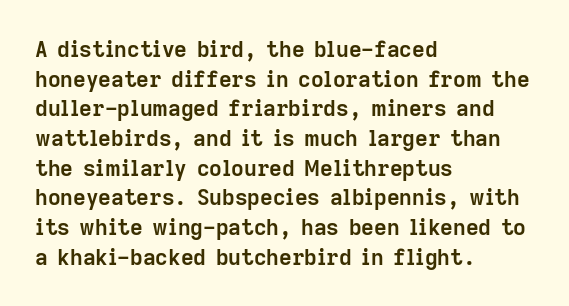
The image shows 22 px bold type, upright; set left-aligned, normal line spacing (1.35x), normal letter spacing, not underlined.
